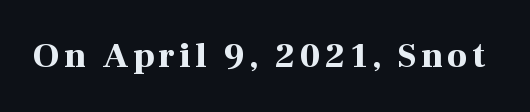
The image shows 35 px bold serif type, upright; set not underlined; high stroke contrast and a medium x-height.
